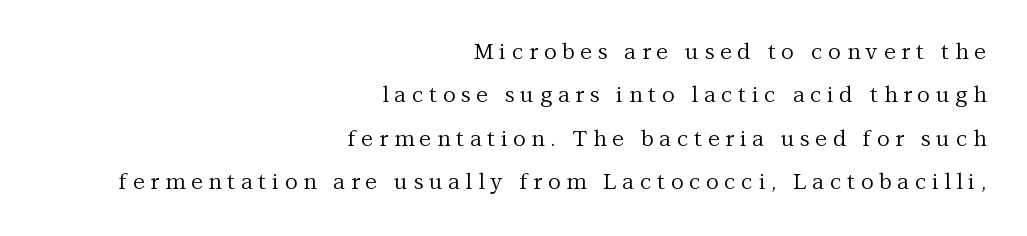
Q: Is the text bold? A: No.
Q: Is the text italic (slanted)? A: No, it is upright.
Q: Is the text underlined? A: No.
Q: How is the paragraph aligned? A: Right-aligned.
Q: Is the spacing between letters normal or unusually wide? A: Unusually wide.
Q: Is the spacing between lines tight, normal or loose? A: Loose.
